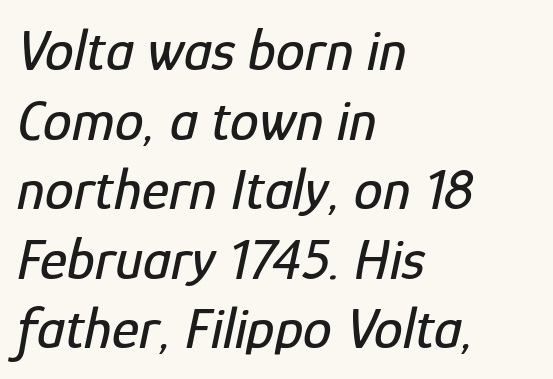
The image shows 58 px condensed type, italic (leaning right); set left-aligned, line spacing 1.2x, normal letter spacing, not underlined; low stroke contrast and a medium x-height.
